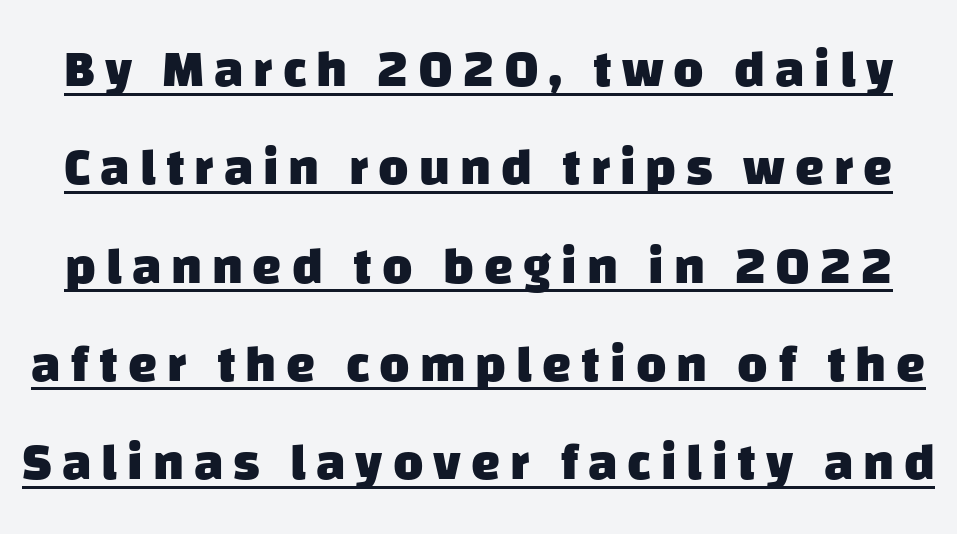
{"serif": "no", "bold": "yes", "weight": "heavy", "width": "normal", "stroke_contrast": "low", "x_height": "large", "monospaced": "no", "underline": "yes", "line_spacing_ratio": 1.89, "glyph_px": 52}
